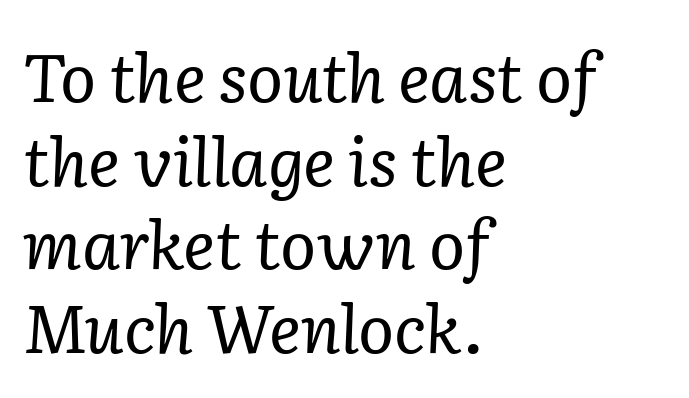
These lines stack with their left ends in a neat column. The typesetting does not lean heavy: it is not bold. A typesetter would label this face a serif. Character widths vary here, with narrow letters taking less room than wide ones. Designer's note — italics engaged.
